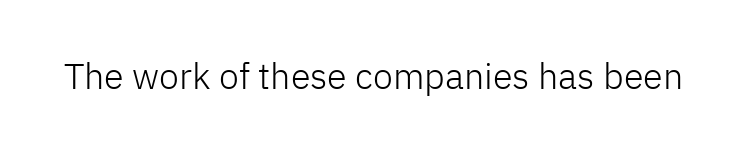
Each letter's strokes conclude bluntly, with no projecting serifs. Does the lettering tilt? It doesn't — this is upright. These lines are rendered in a variable-pitch font. The space directly below the letters is spotless.
